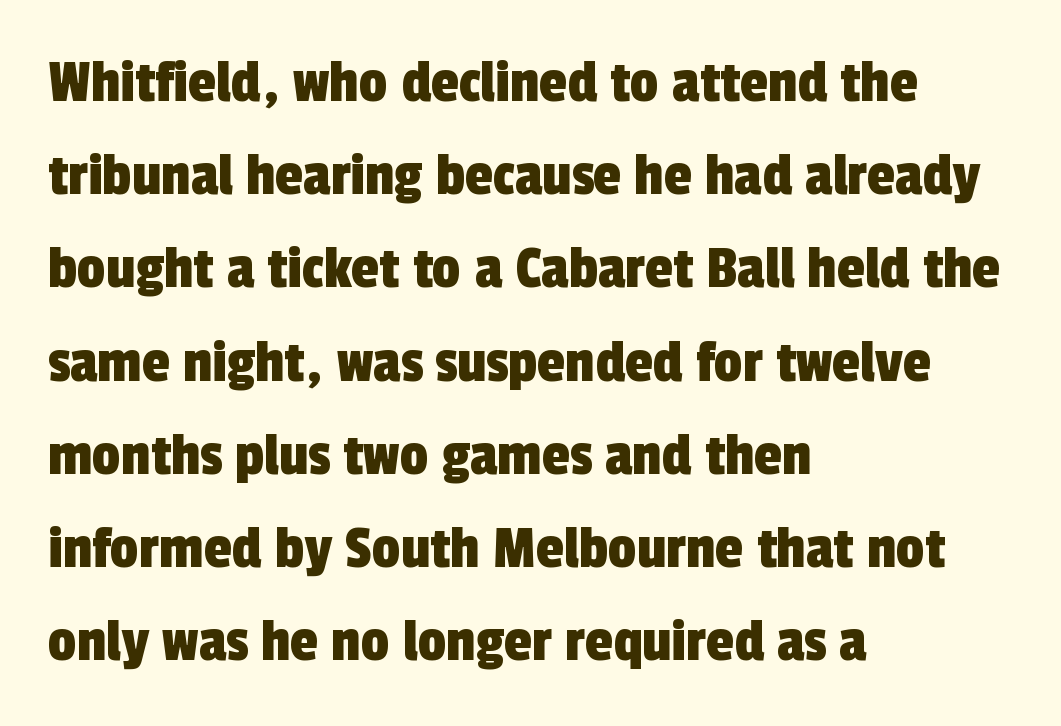
Q: Is the typeface a serif or a sans-serif typeface? A: Sans-serif.
Q: Is the text underlined? A: No.
Q: How is the paragraph aligned? A: Left-aligned.
Q: Is the spacing between letters normal or unusually wide? A: Normal.
Q: Is the spacing between lines tight, normal or loose? A: Normal.
Q: Width (condensed, normal, or wide)? A: Condensed.
Q: x-height? A: Medium.
Q: Monospaced? A: No.
